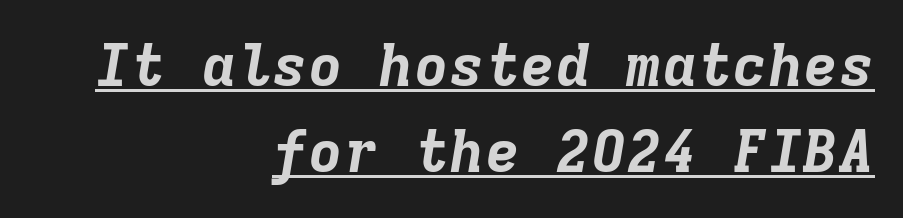
Q: Is the text bold? A: Yes.
Q: Is the text italic (slanted)? A: Yes, it leans right by about 9 degrees.
Q: Is the text underlined? A: Yes.
Q: How is the paragraph aligned? A: Right-aligned.
Q: Is the spacing between letters normal or unusually wide? A: Normal.
Q: Is the spacing between lines tight, normal or loose? A: Normal.
Q: Width (condensed, normal, or wide)? A: Normal.
Q: Stroke contrast? A: Low.
Q: x-height? A: Medium.
Q: Monospaced? A: Yes.
